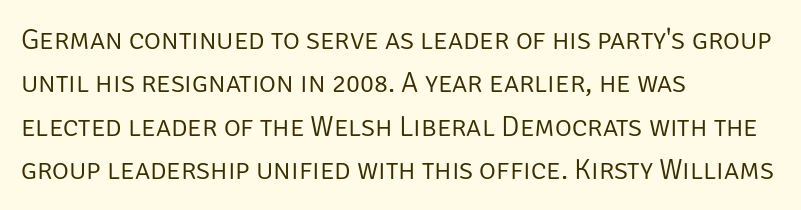
The image shows 29 px light sans-serif type, upright; set left-aligned, normal line spacing (1.5x), normal letter spacing, not underlined; low stroke contrast and a large x-height.
